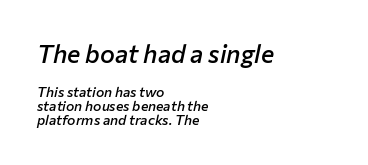
{"italic": "yes", "lean": "right", "slant_degrees": 12, "bold": "semi", "underline": "no", "align": "left", "line_spacing": "tight", "line_spacing_ratio": 1.0, "letter_spacing": "normal", "letter_spacing_em": 0.0, "larger_block": "first", "size_ratio": 1.79, "glyph_px": 25}
